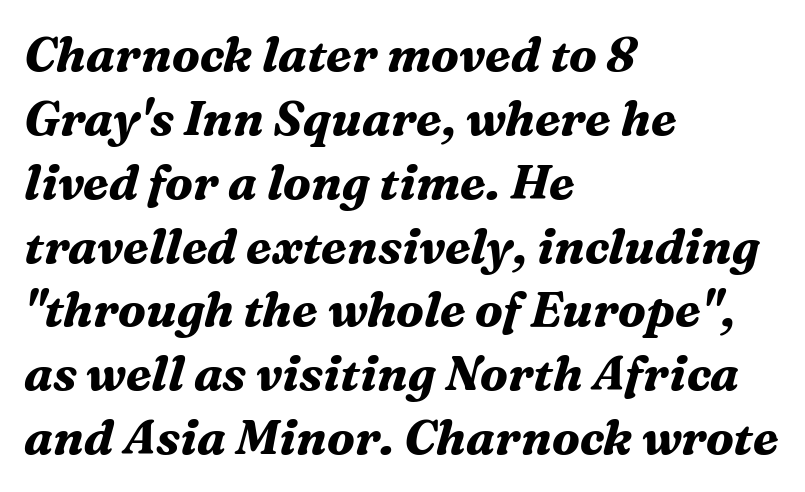
Q: Is the text bold? A: Yes.
Q: Is the text italic (slanted)? A: Yes, it leans right by about 16 degrees.
Q: Is the typeface a serif or a sans-serif typeface? A: Serif.
Q: Is the text underlined? A: No.
Q: How is the paragraph aligned? A: Left-aligned.
Q: Is the spacing between letters normal or unusually wide? A: Normal.
Q: Is the spacing between lines tight, normal or loose? A: Normal.
Q: Width (condensed, normal, or wide)? A: Normal.
Q: Stroke contrast? A: Medium.
Q: x-height? A: Medium.
Q: Monospaced? A: No.
